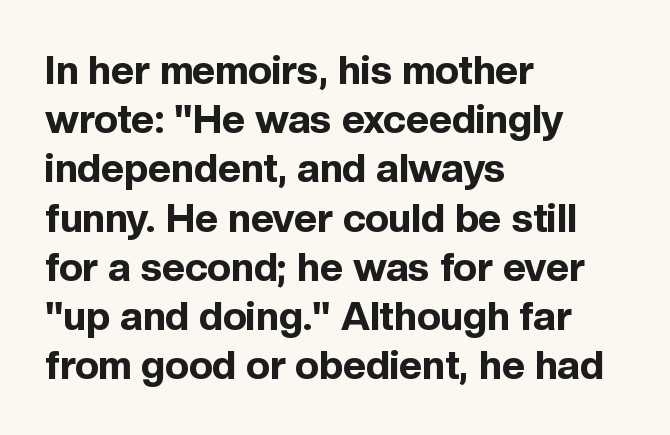
{"serif": "no", "italic": "no", "bold": "yes", "weight": "bold", "width": "normal", "x_height": "medium", "monospaced": "no", "underline": "no", "align": "left", "line_spacing_ratio": 1.23, "letter_spacing": "normal", "letter_spacing_em": 0.0, "glyph_px": 40}
